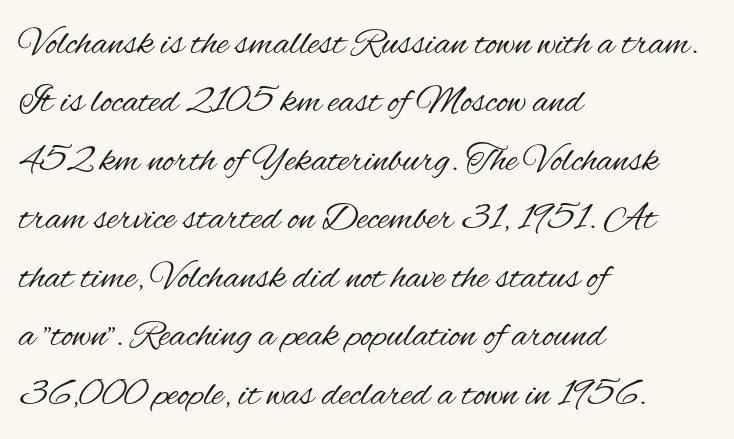
Q: Is the text bold? A: No.
Q: Is the text italic (slanted)? A: Yes.
Q: Is the typeface a serif or a sans-serif typeface? A: Sans-serif.
Q: Is the text underlined? A: No.
Q: How is the paragraph aligned? A: Left-aligned.
Q: Is the spacing between letters normal or unusually wide? A: Normal.
Q: Is the spacing between lines tight, normal or loose? A: Normal.
Q: Width (condensed, normal, or wide)? A: Condensed.
Q: Stroke contrast? A: Medium.
Q: x-height? A: Small.
Q: Monospaced? A: No.
